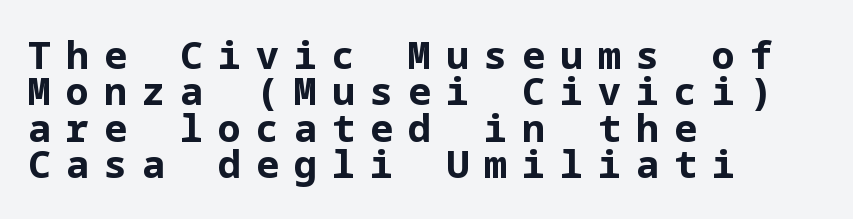
The image shows 38 px bold sans-serif type, upright; set left-aligned, tight line spacing (0.96x), unusually wide letter spacing (+0.4 em), not underlined; low stroke contrast and a medium x-height.
